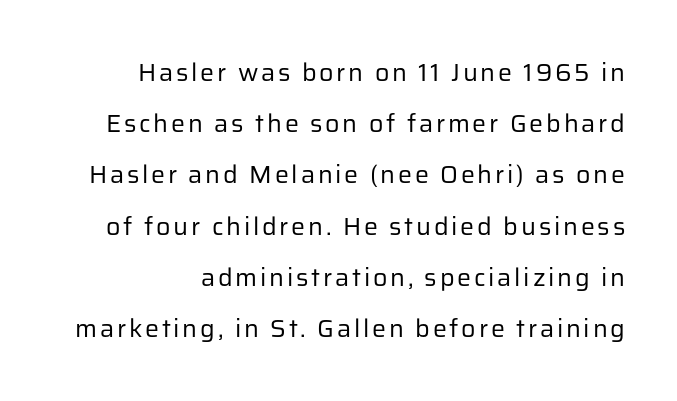
Q: Is the text bold? A: No.
Q: Is the text italic (slanted)? A: No, it is upright.
Q: Is the text underlined? A: No.
Q: Is the spacing between lines tight, normal or loose? A: Loose.
